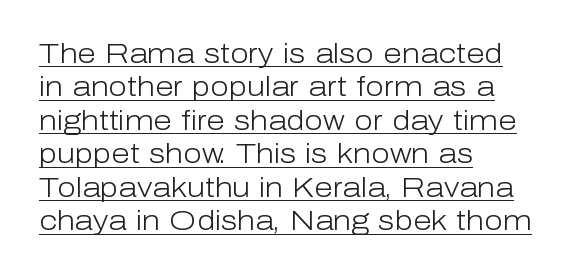
Q: Is the text bold? A: No.
Q: Is the text italic (slanted)? A: No, it is upright.
Q: Is the text underlined? A: Yes.
Q: How is the paragraph aligned? A: Left-aligned.
Q: Is the spacing between letters normal or unusually wide? A: Normal.
